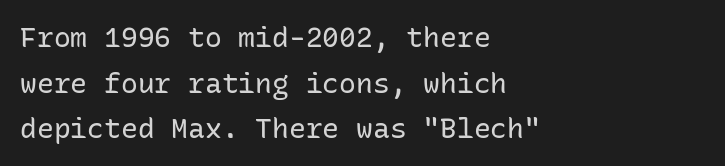
Stem width sits at or under what a default text font uses. Observe the ordinary spacing: letters are neighbours, not strangers. The lettering stays uniformly vertical, giving the passage a roman look. This sample uses a sans-serif face.
